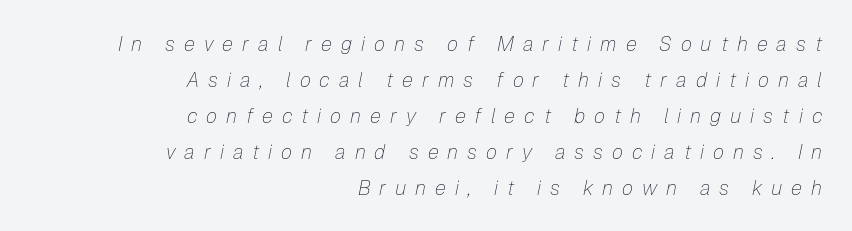
The image shows 20 px text type, italic (leaning right); set right-aligned, line spacing 1.8x, unusually wide letter spacing (+0.45 em), not underlined.
